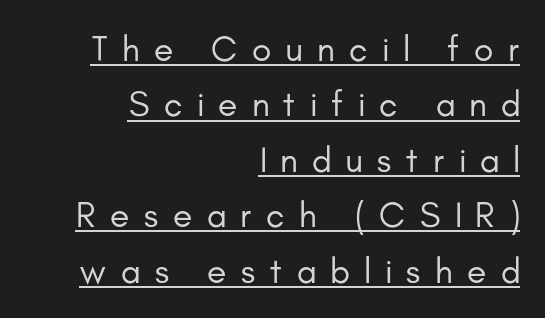
Character widths vary here, with narrow letters taking less room than wide ones. Note: no serifs on the glyphs. Between one letter and the next there's a generous, obvious gap. In terms of leading, this rendering sits right in the middle. Which margin do the lines hug? The right one — the left edge is uneven.
